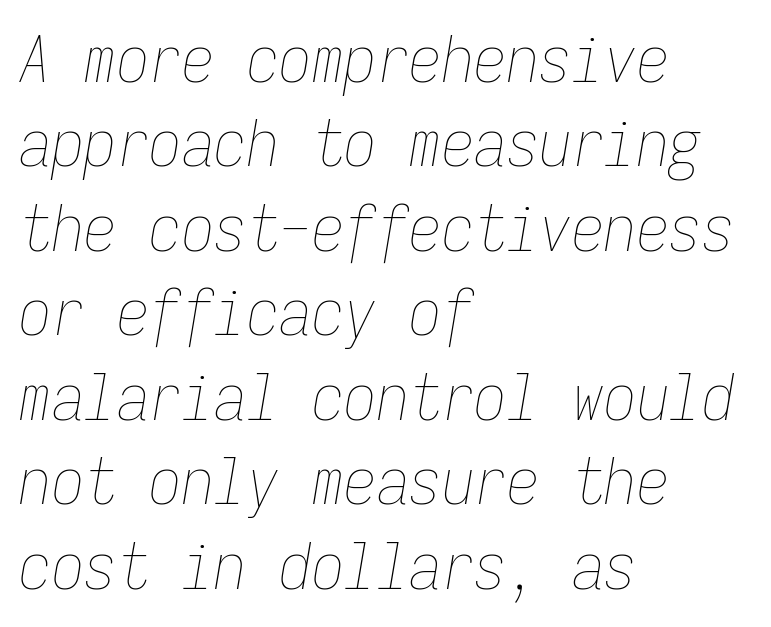
Typeset ragged right — the left edge is the straight one. No extra tracking has been applied to these lines. Every character here occupies the same horizontal width, giving the sample a typewriter-like rhythm. You can tell it's italic because the verticals aren't actually vertical.
